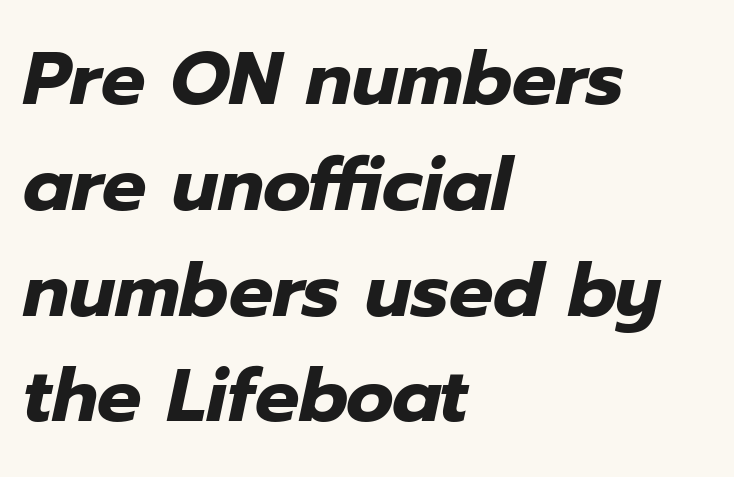
The face used here is proportionally spaced, like ordinary book or web type. Is the block centered? No — it sits flush against the left margin. Has an underline been added? It has not. Does the weight exceed regular? Yes, all the way to bold. If you measured baseline to baseline, you'd find a middling distance.
